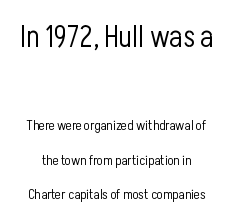
The image shows 30 px light, condensed sans-serif type, upright; set loose line spacing (2.49x), normal letter spacing, not underlined; the first (top) block is 2.14x larger; low stroke contrast and a medium x-height.
